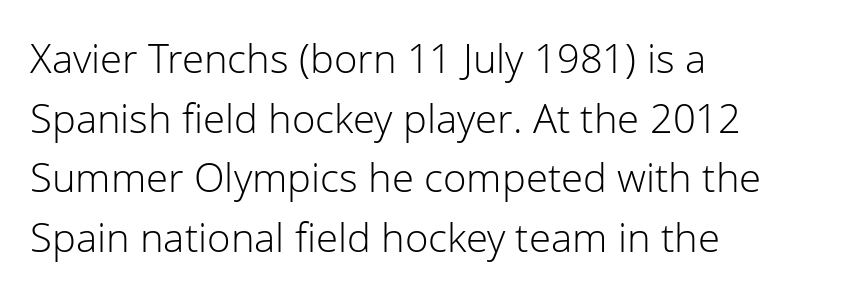
Q: Is the text bold? A: No.
Q: Is the text italic (slanted)? A: No, it is upright.
Q: Is the typeface a serif or a sans-serif typeface? A: Sans-serif.
Q: Is the text underlined? A: No.
Q: How is the paragraph aligned? A: Left-aligned.
Q: Is the spacing between letters normal or unusually wide? A: Normal.
Q: Is the spacing between lines tight, normal or loose? A: Normal.
Q: Width (condensed, normal, or wide)? A: Normal.
Q: Stroke contrast? A: Low.
Q: x-height? A: Medium.
Q: Monospaced? A: No.
